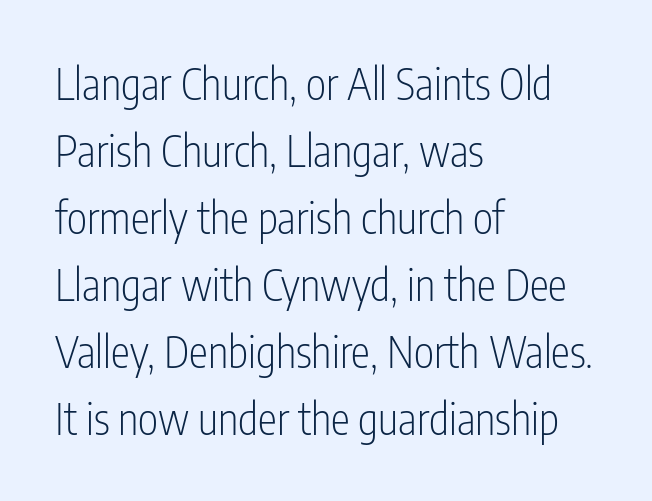
{"serif": "no", "italic": "no", "bold": "no", "weight": "light", "width": "condensed", "stroke_contrast": "low", "x_height": "medium", "monospaced": "no", "underline": "no", "align": "left", "line_spacing": "normal", "line_spacing_ratio": 1.56, "letter_spacing": "normal", "letter_spacing_em": 0.0, "glyph_px": 43}
